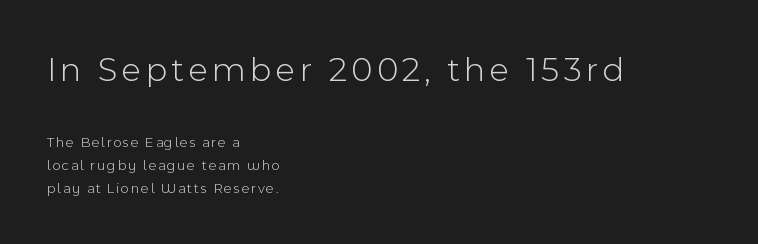
Q: Is the text bold? A: No.
Q: Is the text italic (slanted)? A: No, it is upright.
Q: Is the typeface a serif or a sans-serif typeface? A: Sans-serif.
Q: Is the text underlined? A: No.
Q: How is the paragraph aligned? A: Left-aligned.
Q: Is the spacing between lines tight, normal or loose? A: Normal.
Q: Which block of text is set in a larger size, the first (top) or the second (bottom)? A: The first (top) one.
Q: Width (condensed, normal, or wide)? A: Normal.
Q: x-height? A: Medium.
Q: Monospaced? A: No.
